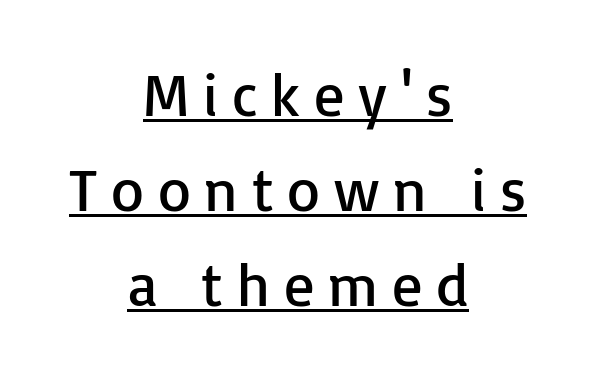
Is this a fixed-width face? No — the glyphs have proportional, varying widths. In CSS terms this would be text-align: center. No letter is thick-stroked: the sample isn't bold. Ordinary non-slanted type is in use. The tracking jumps out immediately: characters are airy and widely separated. Line spacing here is normal.
